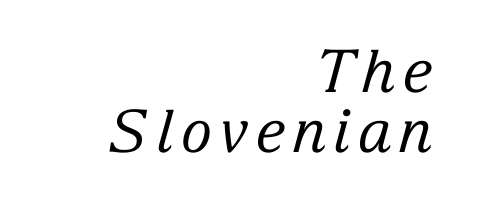
The image shows 59 px regular-weight serif type, italic (leaning right); set right-aligned, tight line spacing (1.01x), not underlined; low stroke contrast and a medium x-height.
